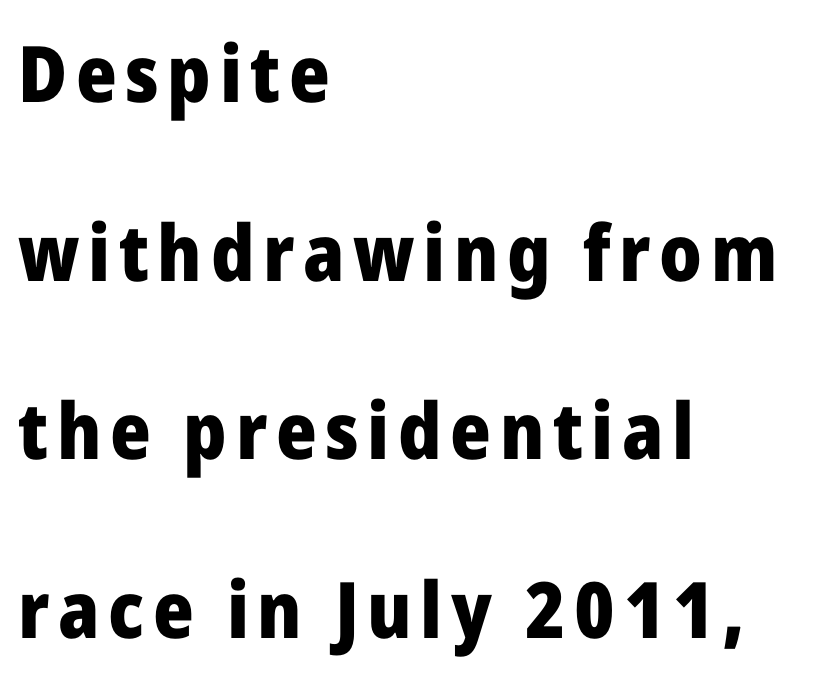
The image shows 78 px heavy sans-serif type, upright; set left-aligned, loose line spacing (2.29x), not underlined; low stroke contrast and a medium x-height.
